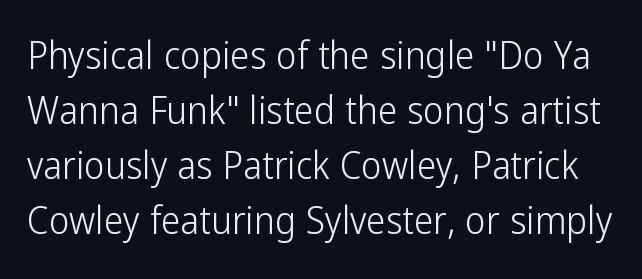
Posture: vertical. The area under the type is left untouched. The horizontal fit of the characters is conventional and even. Bold? No — there's no thickening of the strokes. The space between consecutive lines is moderate. This is sans-serif lettering, the kind often seen on screens and signage.
